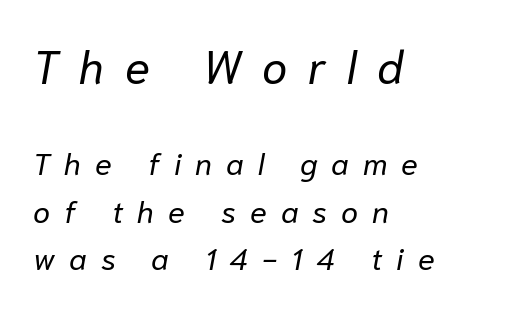
{"italic": "yes", "lean": "right", "slant_degrees": 10, "bold": "no", "weight": "regular", "width": "normal", "stroke_contrast": "low", "x_height": "medium", "monospaced": "no", "underline": "no", "align": "left", "line_spacing": "normal", "line_spacing_ratio": 1.53, "letter_spacing": "wide", "letter_spacing_em": 0.45, "larger_block": "first", "size_ratio": 1.48, "glyph_px": 46}
